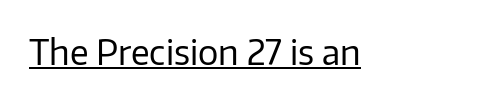
The image shows 34 px regular-weight sans-serif type, upright; set normal letter spacing, underlined; low stroke contrast and a medium x-height.
